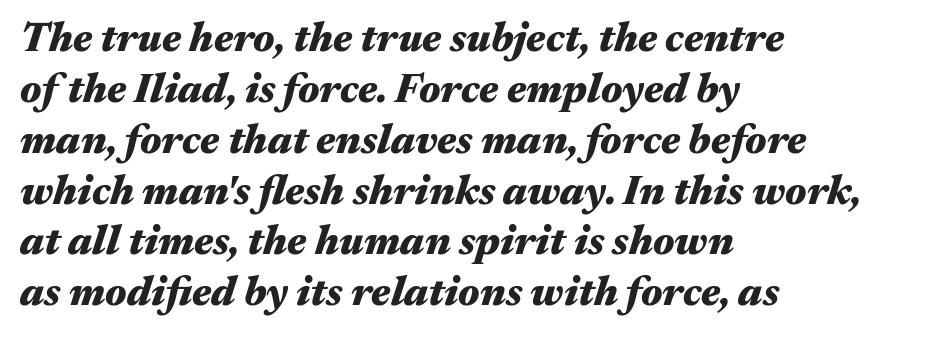
The image shows 41 px heavy, wide type, italic (leaning right); set left-aligned, line spacing 1.24x, normal letter spacing, not underlined; medium stroke contrast and a medium x-height.
